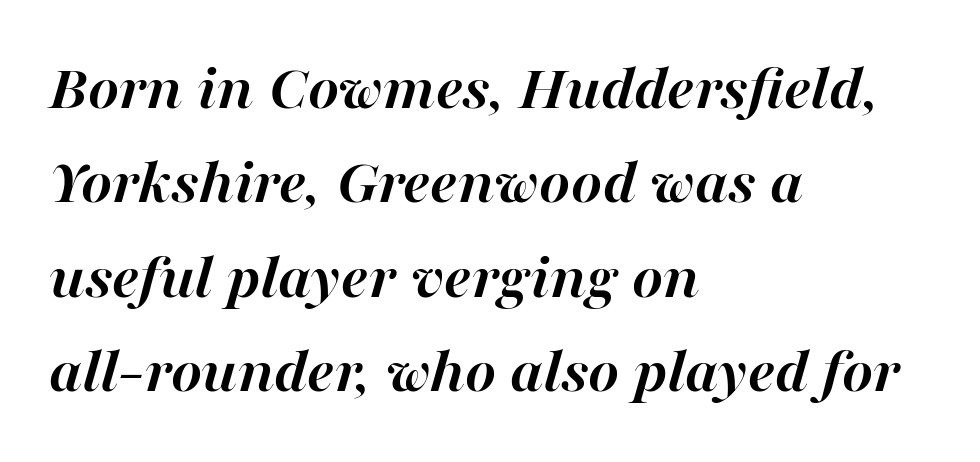
The image shows 66 px semibold type, italic (leaning right); set left-aligned, normal line spacing (1.43x), normal letter spacing, not underlined; high stroke contrast and a medium x-height.
